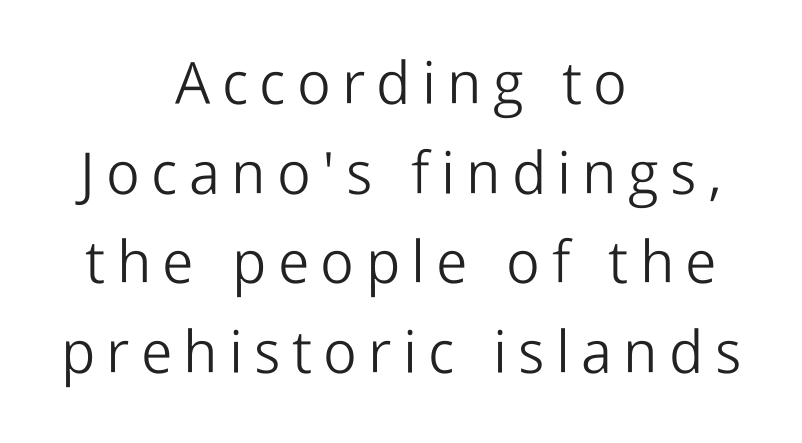
{"serif": "no", "italic": "no", "bold": "no", "weight": "light", "width": "normal", "stroke_contrast": "low", "x_height": "medium", "monospaced": "no", "underline": "no", "align": "center", "line_spacing": "normal", "line_spacing_ratio": 1.52, "glyph_px": 59}
